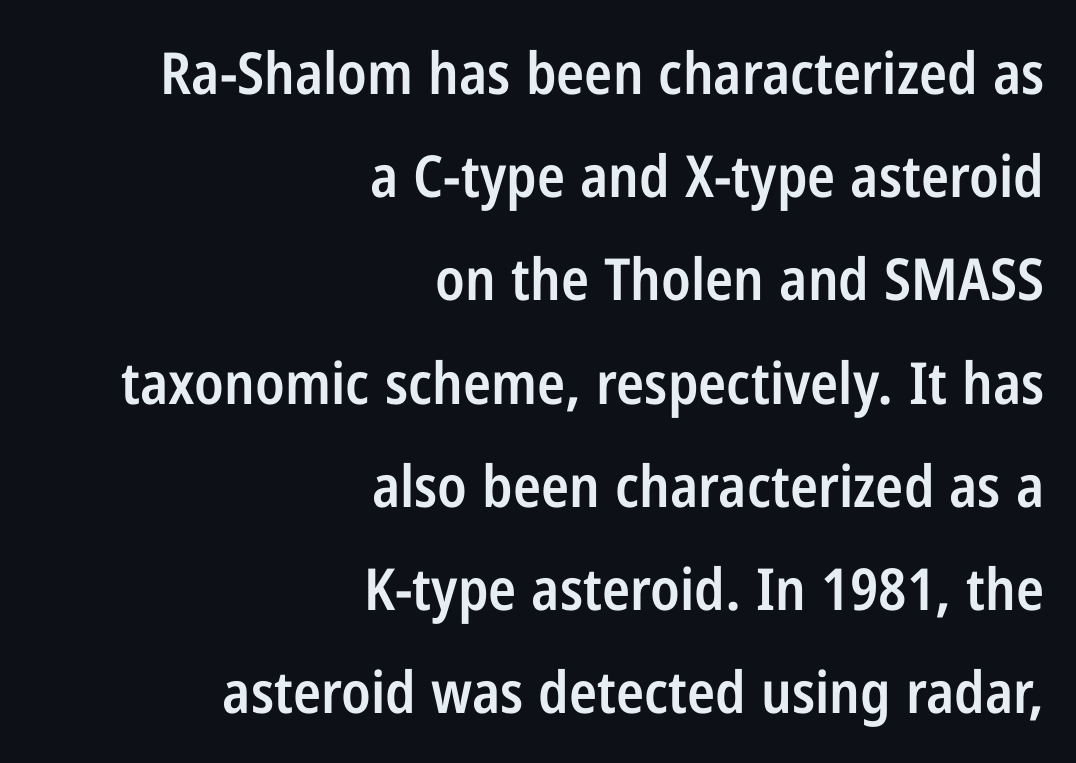
The line texture is even and compact thanks to regular tracking. A student would call this right alignment; a typographer would say flush right, rag left. A roman cut, with each character standing at attention. A bare baseline throughout the passage.
